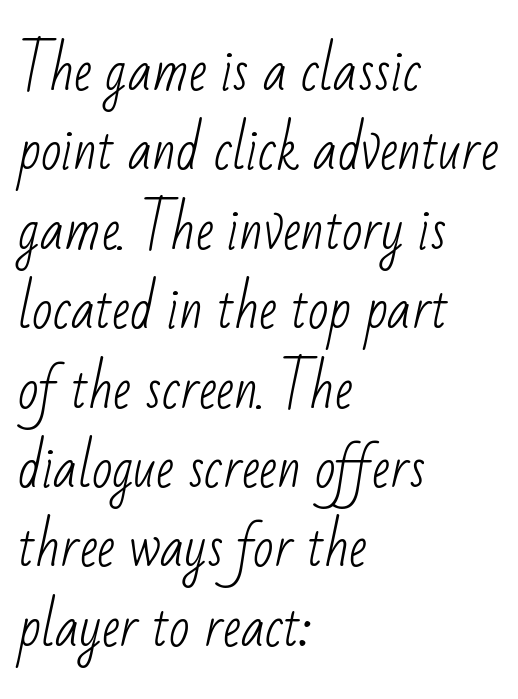
{"serif": "no", "bold": "no", "weight": "light", "width": "condensed", "stroke_contrast": "low", "x_height": "small", "monospaced": "no", "underline": "no", "align": "left", "line_spacing": "normal", "line_spacing_ratio": 1.47, "letter_spacing": "normal", "letter_spacing_em": 0.0, "glyph_px": 54}
